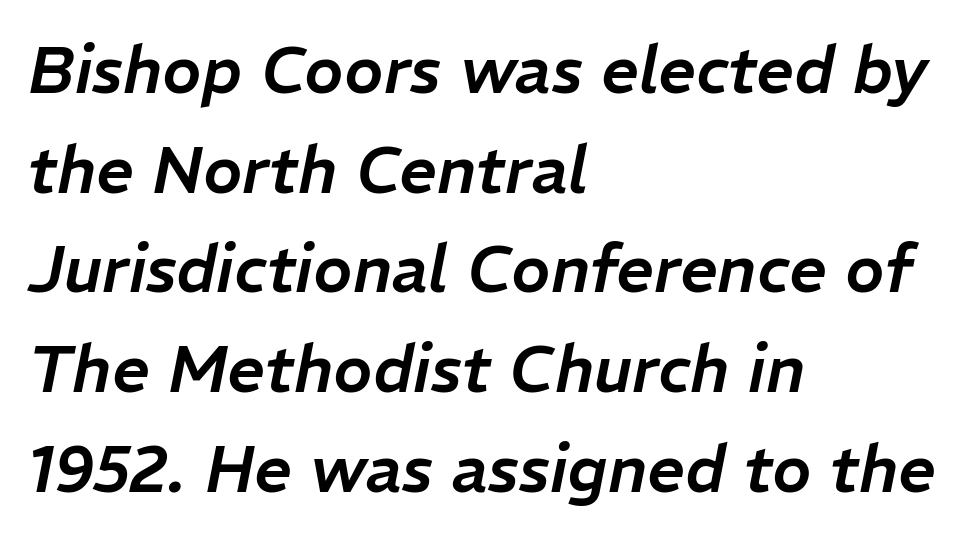
The image shows 66 px text type, italic (leaning right); set left-aligned, normal line spacing (1.51x), normal letter spacing, not underlined; low stroke contrast and a medium x-height.
